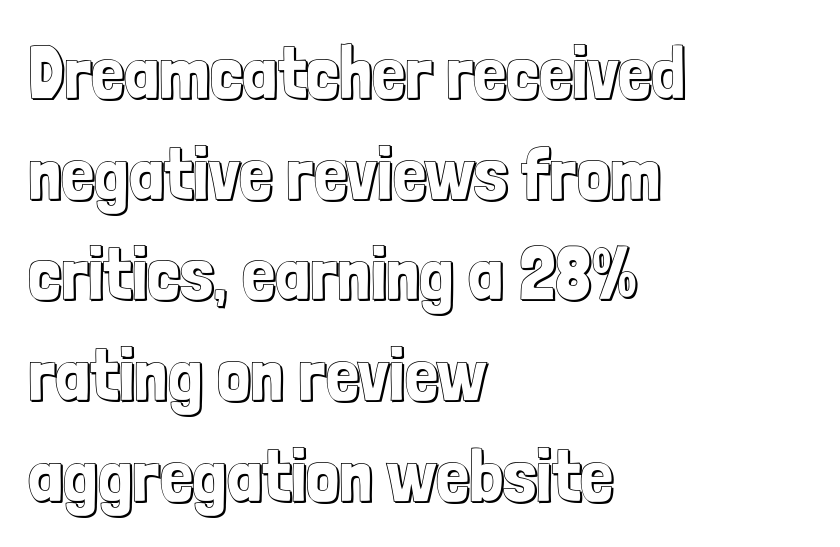
Q: Is the text italic (slanted)? A: No, it is upright.
Q: Is the text underlined? A: No.
Q: How is the paragraph aligned? A: Left-aligned.
Q: Is the spacing between letters normal or unusually wide? A: Normal.
Q: Is the spacing between lines tight, normal or loose? A: Normal.
Q: Width (condensed, normal, or wide)? A: Condensed.
Q: x-height? A: Medium.
Q: Monospaced? A: No.
